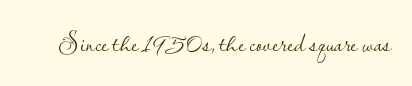
{"bold": "no", "underline": "no", "letter_spacing": "normal", "letter_spacing_em": 0.0, "glyph_px": 27}
